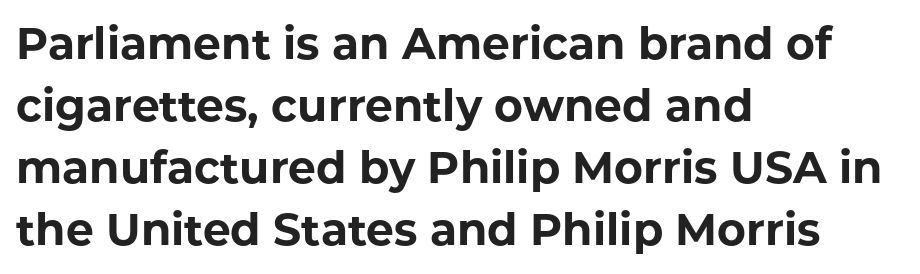
A full-strength bold gives these letters their thick strokes. The font's upright variant was chosen for this text. Type without underlining. Think of a printed novel: that variable character pitch is what you see here. The paragraph has a hard left edge and a soft right edge.
